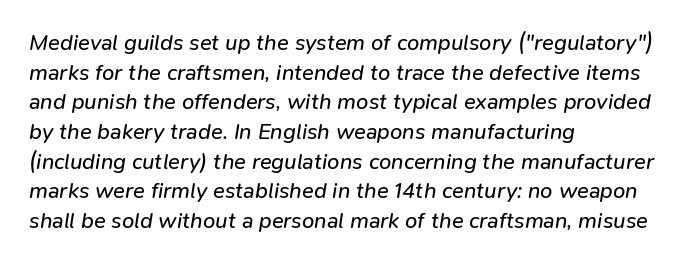
Inter-character spacing is left at the font's built-in metrics. The designer left line spacing at the default. Layout note: lines flush left. The font sits on the lighter half of the weight spectrum, regular included. Quick note: underline off.
